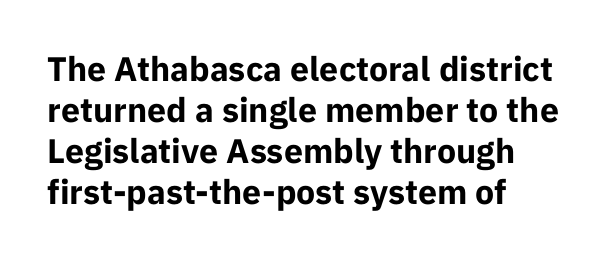
{"serif": "no", "italic": "no", "bold": "yes", "weight": "bold", "width": "normal", "stroke_contrast": "low", "x_height": "medium", "monospaced": "no", "underline": "no", "align": "left", "line_spacing_ratio": 1.21, "letter_spacing": "normal", "letter_spacing_em": 0.0, "glyph_px": 34}
